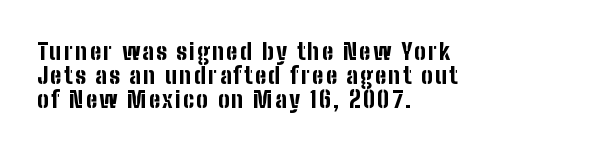
Leading is clearly below the norm, producing a dense column. Typeset ragged right — the left edge is the straight one. The string is rendered with underlining switched off. If you drew a line through each stem, it would be perfectly vertical. Typographic density is high because the face is bold.
